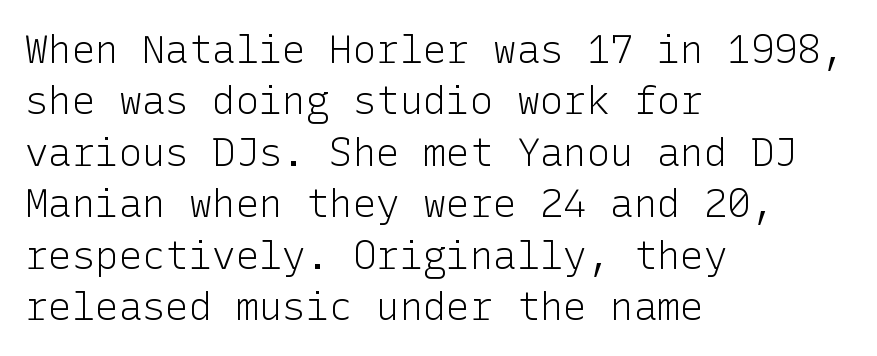
Q: Is the text bold? A: No.
Q: Is the text italic (slanted)? A: No, it is upright.
Q: Is the typeface a serif or a sans-serif typeface? A: Sans-serif.
Q: Is the text underlined? A: No.
Q: How is the paragraph aligned? A: Left-aligned.
Q: Is the spacing between letters normal or unusually wide? A: Normal.
Q: Is the spacing between lines tight, normal or loose? A: Normal.
Q: Width (condensed, normal, or wide)? A: Normal.
Q: Stroke contrast? A: Low.
Q: x-height? A: Medium.
